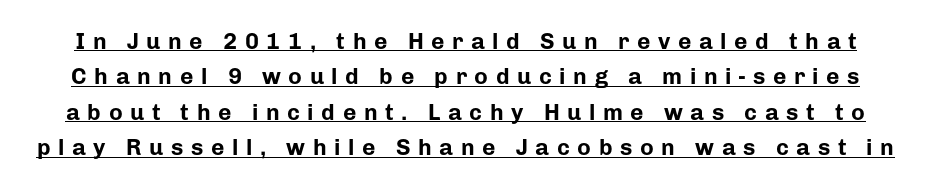
The image shows 23 px bold type, upright; set normal line spacing (1.54x), unusually wide letter spacing (+0.33 em), underlined.
